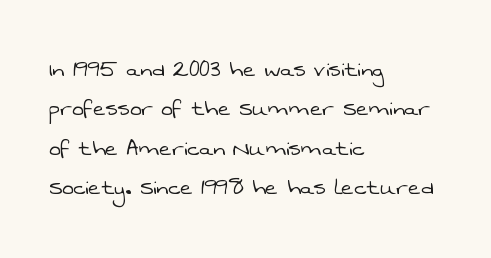
Honestly, there is no underline to notice here at all. Regarding leading, the lines here are spaced in the standard way. The gaps between neighbouring characters are ordinary and unremarkable. One-word summary of the alignment: left. The weight would be labelled regular, book, light, or lighter still.
